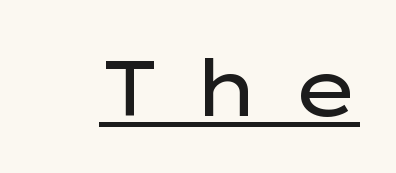
The image shows 79 px regular-weight, wide sans-serif type, upright; set unusually wide letter spacing (+0.39 em), underlined; low stroke contrast and a medium x-height.
